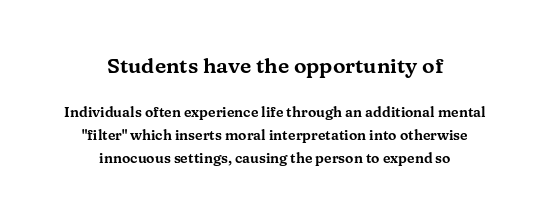
Q: Is the text italic (slanted)? A: No, it is upright.
Q: Is the text underlined? A: No.
Q: How is the paragraph aligned? A: Centered.
Q: Is the spacing between letters normal or unusually wide? A: Normal.
Q: Is the spacing between lines tight, normal or loose? A: Normal.
Q: Which block of text is set in a larger size, the first (top) or the second (bottom)? A: The first (top) one.
